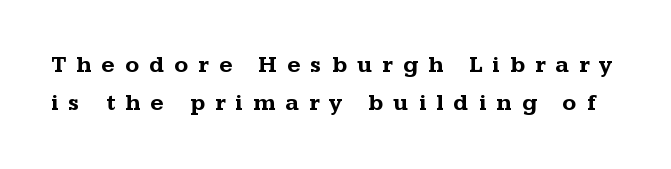
Q: Is the text bold? A: Yes.
Q: Is the text italic (slanted)? A: No, it is upright.
Q: Is the text underlined? A: No.
Q: Is the spacing between letters normal or unusually wide? A: Unusually wide.
Q: Is the spacing between lines tight, normal or loose? A: Normal.
